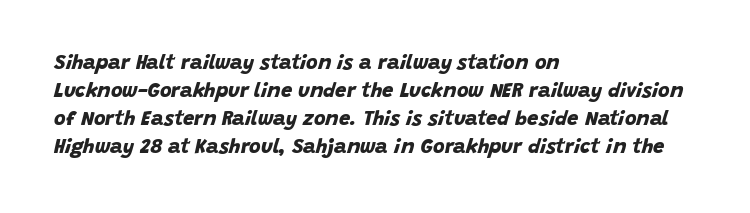
Q: Is the text bold? A: Yes.
Q: Is the text underlined? A: No.
Q: How is the paragraph aligned? A: Left-aligned.
Q: Is the spacing between letters normal or unusually wide? A: Normal.
Q: Is the spacing between lines tight, normal or loose? A: Normal.
